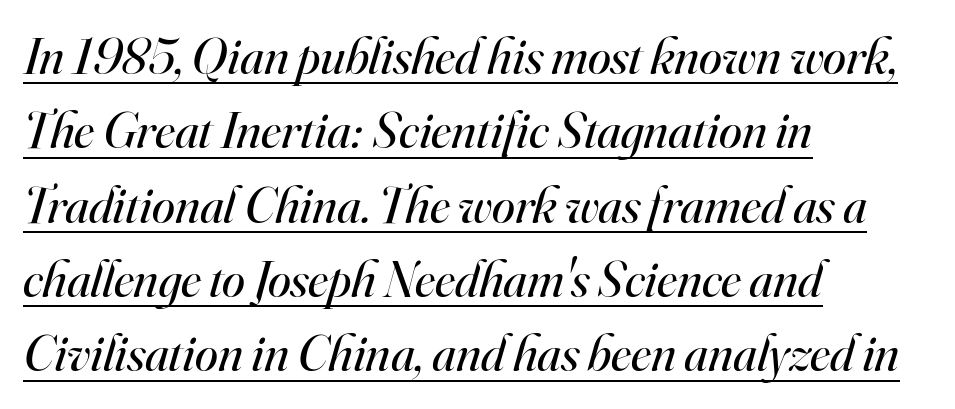
Q: Is the text bold? A: No.
Q: Is the text italic (slanted)? A: Yes, it leans right by about 16 degrees.
Q: Is the typeface a serif or a sans-serif typeface? A: Serif.
Q: Is the text underlined? A: Yes.
Q: How is the paragraph aligned? A: Left-aligned.
Q: Is the spacing between letters normal or unusually wide? A: Normal.
Q: Is the spacing between lines tight, normal or loose? A: Normal.
Q: Width (condensed, normal, or wide)? A: Normal.
Q: Stroke contrast? A: High.
Q: x-height? A: Small.
Q: Monospaced? A: No.
